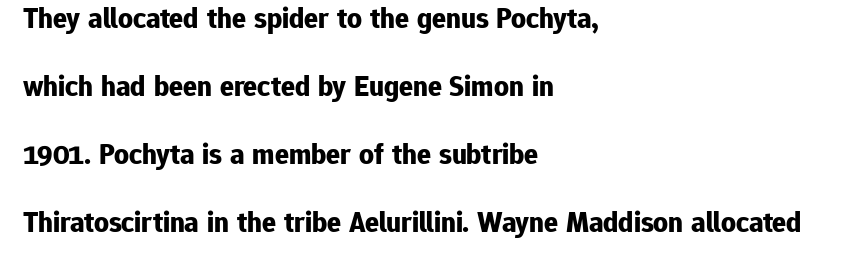
Is the type bold? Yes — the strokes are clearly thick and heavy. Interline gaps are noticeably wide in this sample. Notice how the stems are strictly vertical — no italics here. These lines are rendered in a variable-pitch font.
